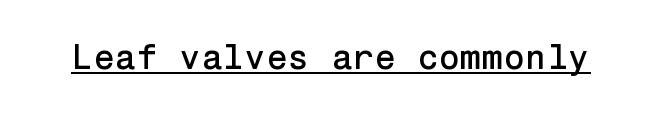
This is roman type, the default non-slanted kind. These characters rest on top of a visible drawn line. Note: no serifs on the glyphs. This rendering leaves character spacing at its baseline value.
